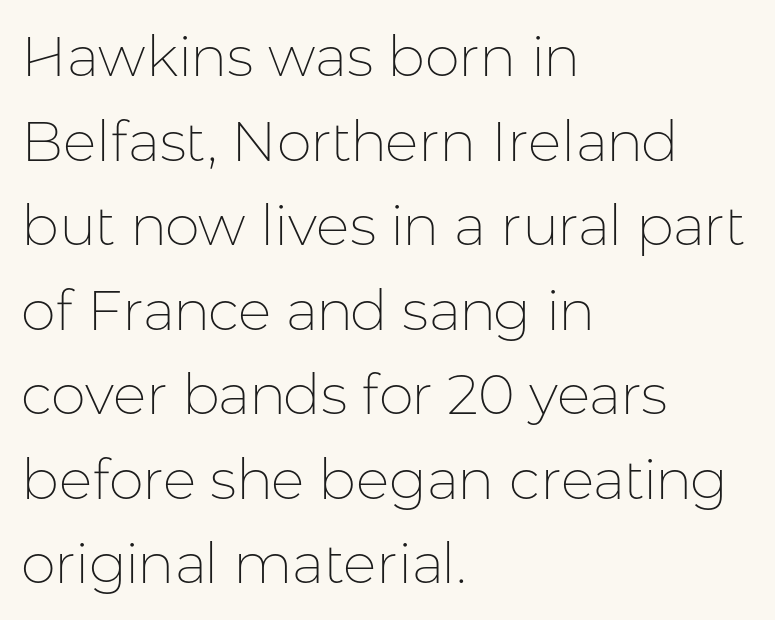
Q: Is the text bold? A: No.
Q: Is the text italic (slanted)? A: No, it is upright.
Q: Is the typeface a serif or a sans-serif typeface? A: Sans-serif.
Q: Is the text underlined? A: No.
Q: How is the paragraph aligned? A: Left-aligned.
Q: Is the spacing between letters normal or unusually wide? A: Normal.
Q: Is the spacing between lines tight, normal or loose? A: Normal.
Q: Width (condensed, normal, or wide)? A: Normal.
Q: Stroke contrast? A: Low.
Q: x-height? A: Medium.
Q: Monospaced? A: No.
